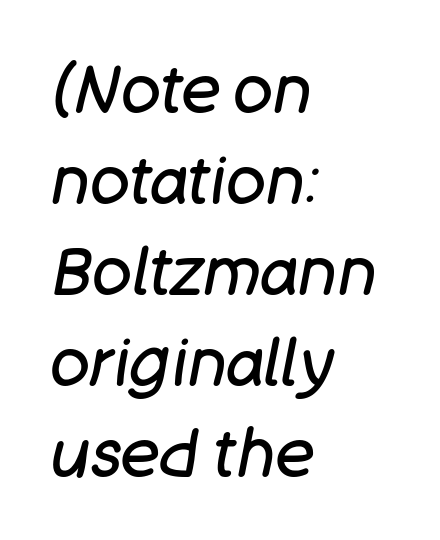
Decoration check: the copy has no underline. The rows are spaced the way most documents space them. Compared with ordinary roman type, these characters are visibly tilted. The font is comparable to plain body text, perhaps lighter.
